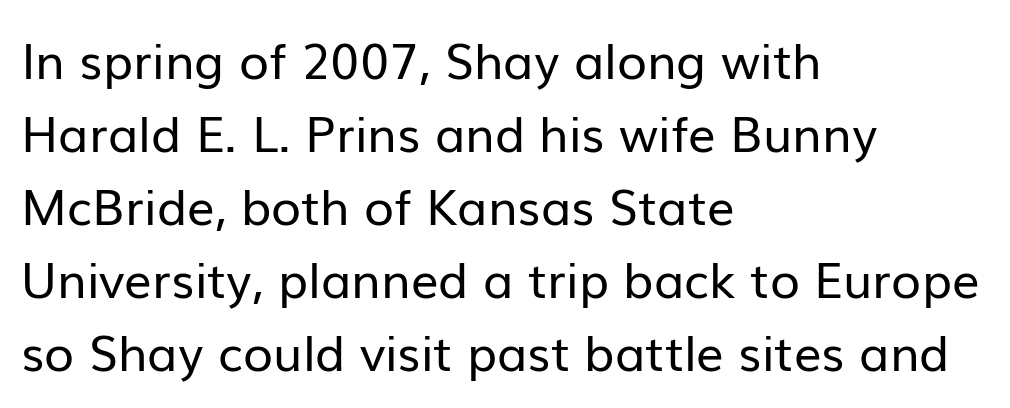
The font sits on the lighter half of the weight spectrum, regular included. The axis of the letterforms is exactly vertical. The letterforms sit shoulder to shoulder at normal distance. A classic flush-left, rag-right setting is used for this passage. Normally led — the rows are evenly, conventionally spaced. Letters rest on an invisible, unmarked baseline.
